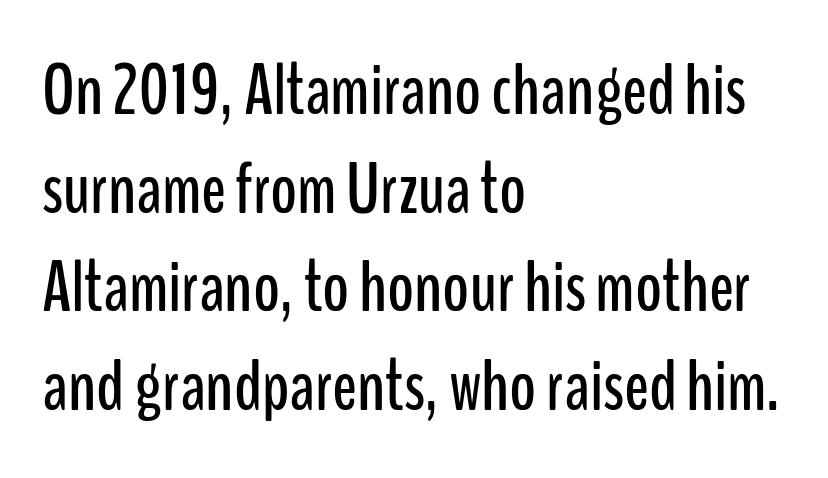
{"serif": "no", "italic": "no", "width": "condensed", "stroke_contrast": "low", "x_height": "medium", "monospaced": "no", "underline": "no", "align": "left", "line_spacing": "normal", "line_spacing_ratio": 1.35, "letter_spacing": "normal", "letter_spacing_em": 0.0, "glyph_px": 73}
